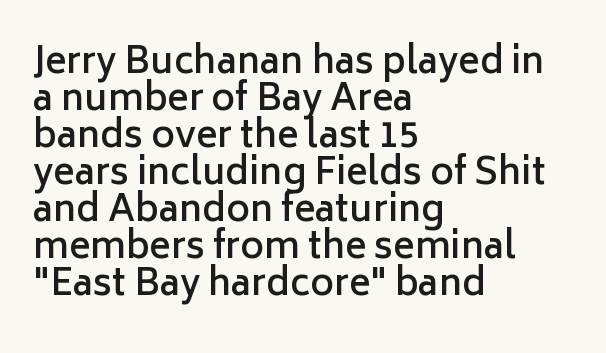
Q: Is the text bold? A: Semi-bold.
Q: Is the text italic (slanted)? A: No, it is upright.
Q: Is the typeface a serif or a sans-serif typeface? A: Sans-serif.
Q: Is the text underlined? A: No.
Q: How is the paragraph aligned? A: Left-aligned.
Q: Is the spacing between letters normal or unusually wide? A: Normal.
Q: Is the spacing between lines tight, normal or loose? A: Tight.
Q: Width (condensed, normal, or wide)? A: Normal.
Q: Stroke contrast? A: Low.
Q: x-height? A: Medium.
Q: Monospaced? A: No.
